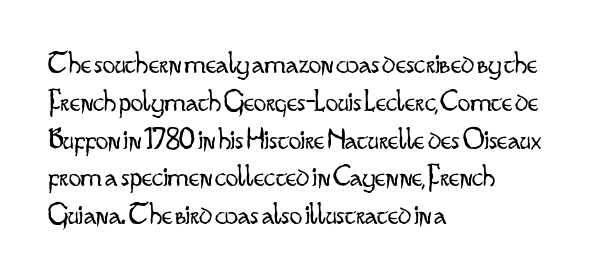
Q: Is the text bold? A: No.
Q: Is the text italic (slanted)? A: No, it is upright.
Q: Is the typeface a serif or a sans-serif typeface? A: Sans-serif.
Q: Is the text underlined? A: No.
Q: How is the paragraph aligned? A: Left-aligned.
Q: Is the spacing between letters normal or unusually wide? A: Normal.
Q: Width (condensed, normal, or wide)? A: Condensed.
Q: Stroke contrast? A: Low.
Q: x-height? A: Small.
Q: Monospaced? A: No.
